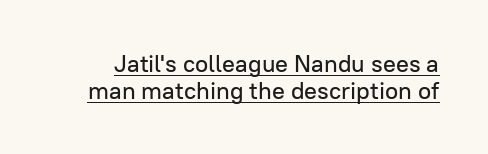
The tracking reads as untouched default to a designer's eye. Looks like someone drew a line under every word here. Compared with typical paragraphs, the rows here are closer together. Italic? Not at all — the glyphs are vertical.
